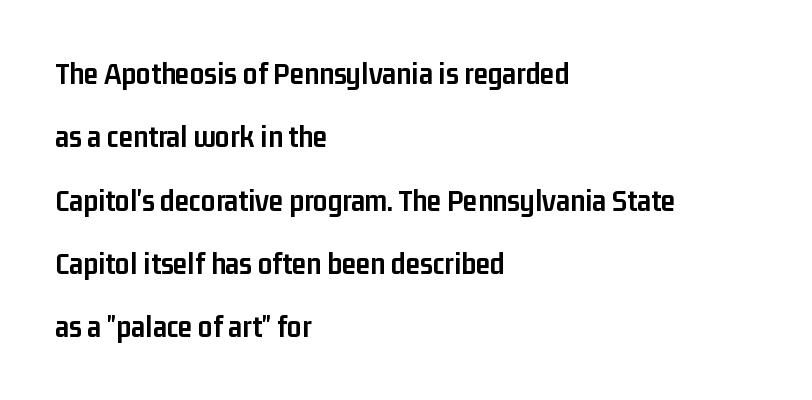
Q: Is the text bold? A: Yes.
Q: Is the text italic (slanted)? A: No, it is upright.
Q: Is the typeface a serif or a sans-serif typeface? A: Sans-serif.
Q: Is the text underlined? A: No.
Q: How is the paragraph aligned? A: Left-aligned.
Q: Is the spacing between letters normal or unusually wide? A: Normal.
Q: Is the spacing between lines tight, normal or loose? A: Loose.
Q: Width (condensed, normal, or wide)? A: Condensed.
Q: Stroke contrast? A: Low.
Q: x-height? A: Medium.
Q: Monospaced? A: No.
